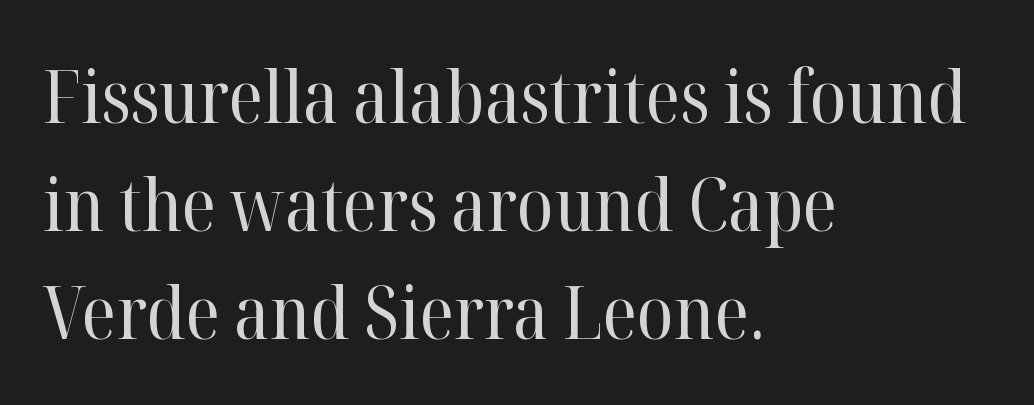
The image shows 74 px regular-weight serif type, upright; set left-aligned, normal line spacing (1.46x), normal letter spacing, not underlined; high stroke contrast and a medium x-height.
